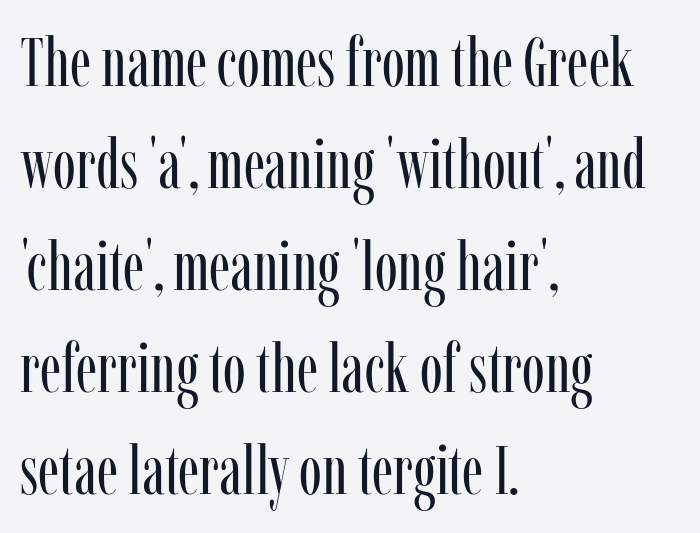
{"serif": "yes", "italic": "no", "bold": "no", "weight": "regular", "width": "condensed", "stroke_contrast": "low", "x_height": "medium", "monospaced": "no", "underline": "no", "align": "left", "line_spacing": "normal", "line_spacing_ratio": 1.48, "letter_spacing": "normal", "letter_spacing_em": 0.0, "glyph_px": 69}
